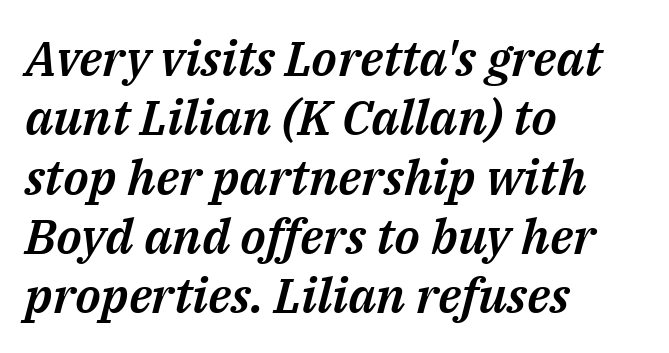
{"italic": "yes", "lean": "right", "slant_degrees": 14, "width": "normal", "stroke_contrast": "medium", "x_height": "medium", "monospaced": "no", "underline": "no", "align": "left", "line_spacing_ratio": 1.21, "letter_spacing": "normal", "letter_spacing_em": 0.0, "glyph_px": 49}
